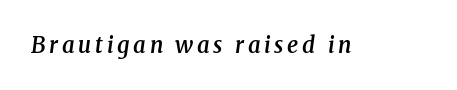
{"italic": "yes", "lean": "right", "slant_degrees": 8, "bold": "semi", "underline": "no", "glyph_px": 22}
